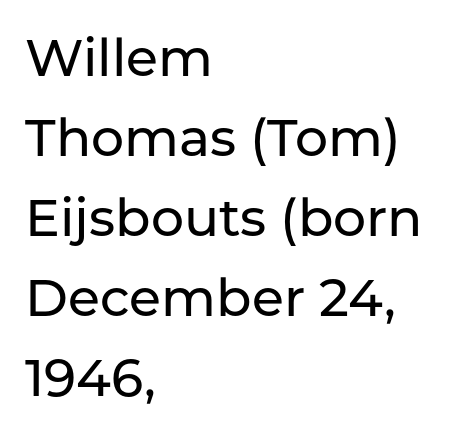
Q: Is the text italic (slanted)? A: No, it is upright.
Q: Is the typeface a serif or a sans-serif typeface? A: Sans-serif.
Q: Is the text underlined? A: No.
Q: How is the paragraph aligned? A: Left-aligned.
Q: Is the spacing between letters normal or unusually wide? A: Normal.
Q: Is the spacing between lines tight, normal or loose? A: Normal.
Q: Width (condensed, normal, or wide)? A: Normal.
Q: Stroke contrast? A: Low.
Q: x-height? A: Medium.
Q: Monospaced? A: No.
